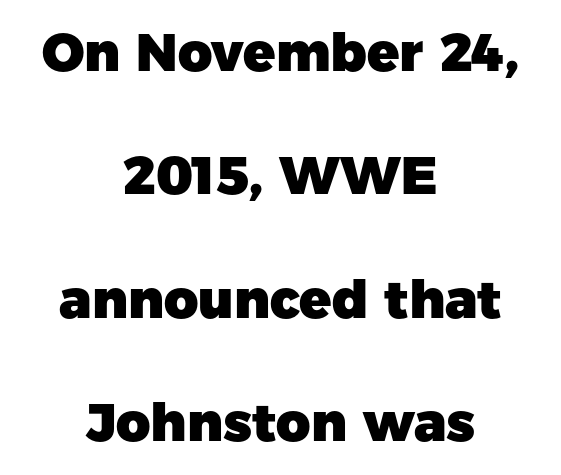
Q: Is the text bold? A: Yes.
Q: Is the text italic (slanted)? A: No, it is upright.
Q: Is the typeface a serif or a sans-serif typeface? A: Sans-serif.
Q: Is the text underlined? A: No.
Q: How is the paragraph aligned? A: Centered.
Q: Is the spacing between letters normal or unusually wide? A: Normal.
Q: Is the spacing between lines tight, normal or loose? A: Loose.
Q: Width (condensed, normal, or wide)? A: Normal.
Q: Stroke contrast? A: Low.
Q: x-height? A: Medium.
Q: Monospaced? A: No.
